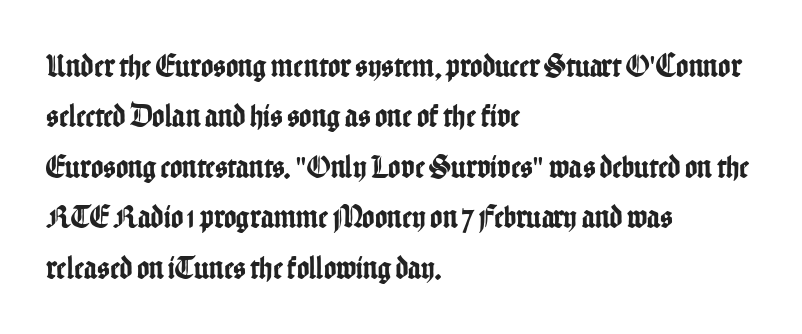
The lines sit at an ordinary, default distance from one another. Nope, no serifs anywhere on these letters. What stands out about the letter spacing? Nothing — it is the standard amount. Line starts are locked; line ends wander.
